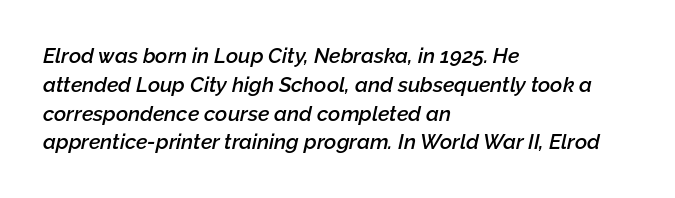
The image shows 21 px text type, italic (leaning right); set left-aligned, normal line spacing (1.37x), normal letter spacing, not underlined.
